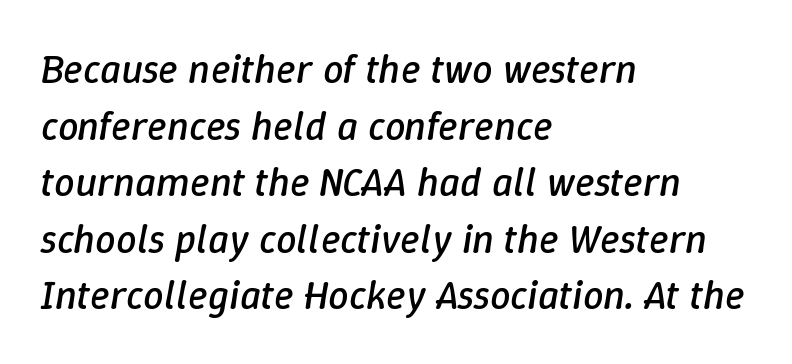
Horizontal alignment here is leftward, the default for most running prose. Regarding leading, the lines here are spaced in the standard way. Tracking here is standard; glyphs follow each other at the usual distance. The letters advance in unequal steps, a hallmark of proportional type. The passage shown is not bold in any degree. The passage shown leans; its letterforms are oblique.
